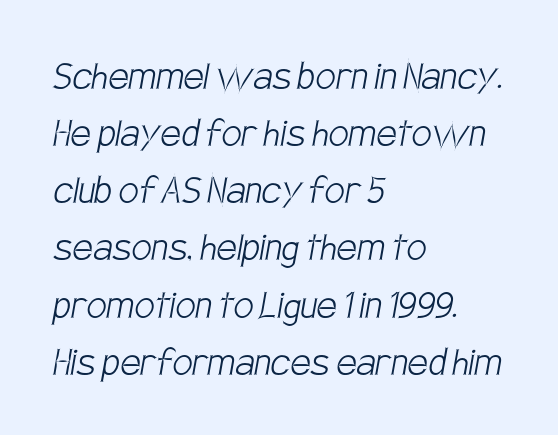
{"serif": "no", "bold": "no", "weight": "light", "width": "condensed", "stroke_contrast": "low", "x_height": "large", "monospaced": "no", "underline": "no", "align": "left", "line_spacing": "normal", "line_spacing_ratio": 1.27, "letter_spacing": "normal", "letter_spacing_em": 0.0, "glyph_px": 45}
